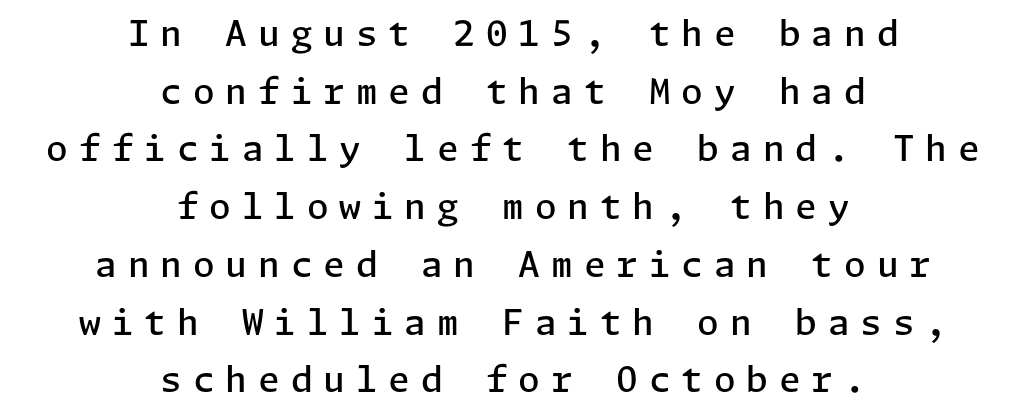
{"serif": "no", "italic": "no", "bold": "semi", "weight": "semibold", "width": "normal", "stroke_contrast": "low", "x_height": "medium", "underline": "no", "align": "center", "line_spacing": "normal", "line_spacing_ratio": 1.65, "letter_spacing": "wide", "letter_spacing_em": 0.31, "glyph_px": 35}
